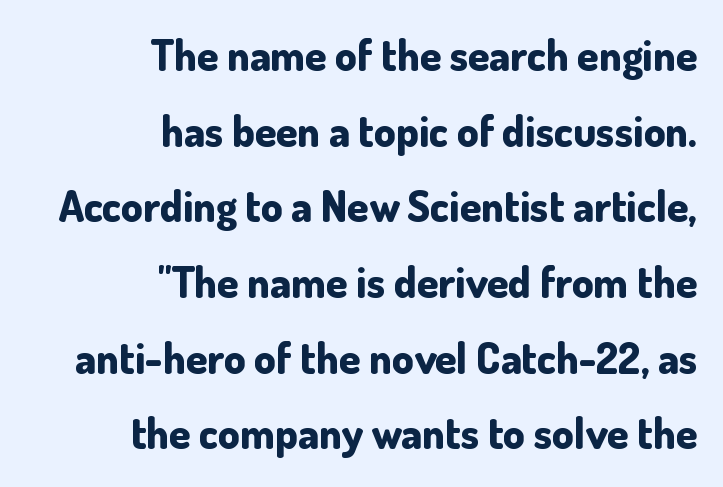
Q: Is the text bold? A: Yes.
Q: Is the text italic (slanted)? A: No, it is upright.
Q: Is the typeface a serif or a sans-serif typeface? A: Sans-serif.
Q: Is the text underlined? A: No.
Q: How is the paragraph aligned? A: Right-aligned.
Q: Is the spacing between letters normal or unusually wide? A: Normal.
Q: Width (condensed, normal, or wide)? A: Normal.
Q: Stroke contrast? A: Low.
Q: x-height? A: Small.
Q: Monospaced? A: No.
